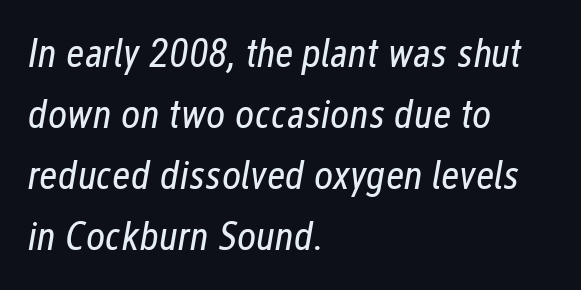
Note the varied advance widths — an 'i' is clearly narrower than an 'm'. This sample uses an oblique cut, with every glyph tilted off the vertical. Glance below the letters and you will spot only blank space. On a weight scale, this lands at 450 or below. Short and long lines alike share a common starting point at left.
